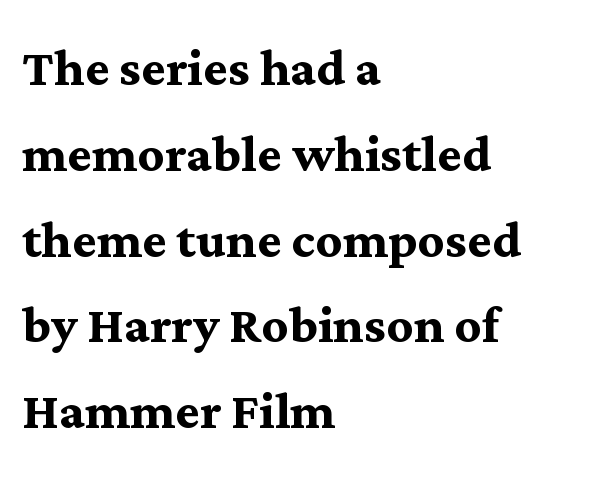
The image shows 66 px semibold serif type, upright; set left-aligned, normal line spacing (1.3x), normal letter spacing, not underlined; medium stroke contrast and a medium x-height.
